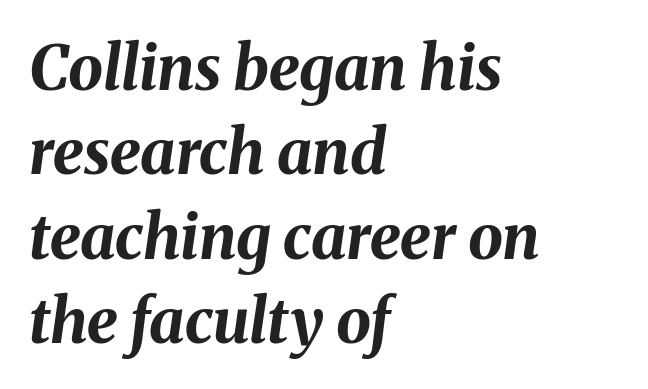
The image shows 62 px bold type, italic (leaning right); set left-aligned, normal line spacing (1.36x), normal letter spacing, not underlined; medium stroke contrast and a medium x-height.
